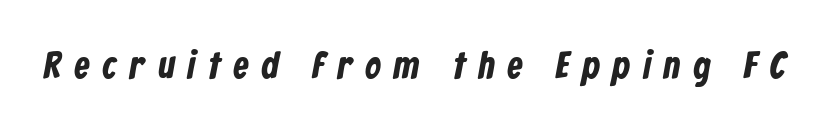
Q: Is the text bold? A: Yes.
Q: Is the typeface a serif or a sans-serif typeface? A: Sans-serif.
Q: Is the text underlined? A: No.
Q: Is the spacing between letters normal or unusually wide? A: Unusually wide.
Q: Width (condensed, normal, or wide)? A: Condensed.
Q: Stroke contrast? A: Low.
Q: x-height? A: Medium.
Q: Monospaced? A: No.
